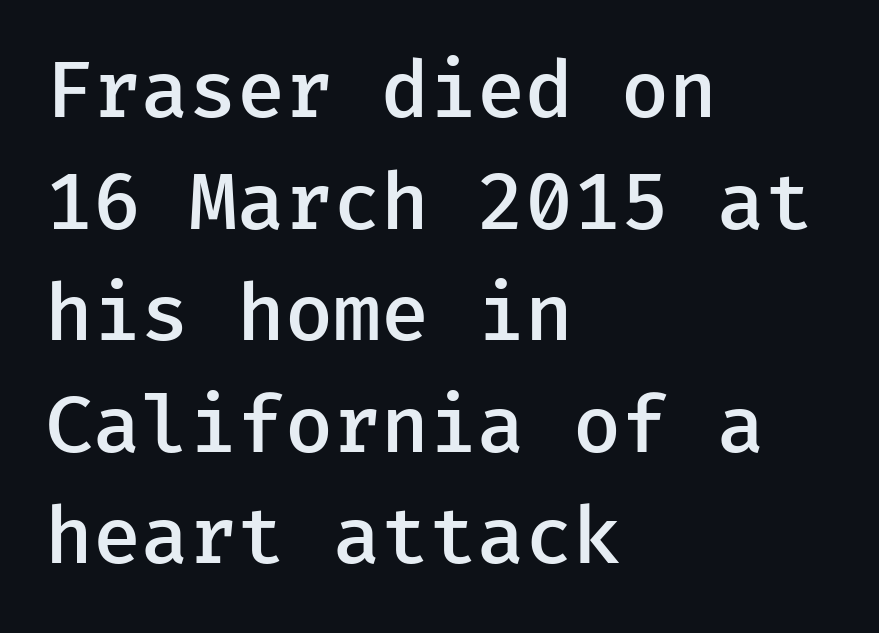
Bold? Not quite — semibold, heavier than regular but stopping short. Every row of glyphs begins at an identical x-position on the left. Nobody drew a line under any word here. Letter spacing: default. Classification — sans serif. These lines sit exactly where default settings would place them.
